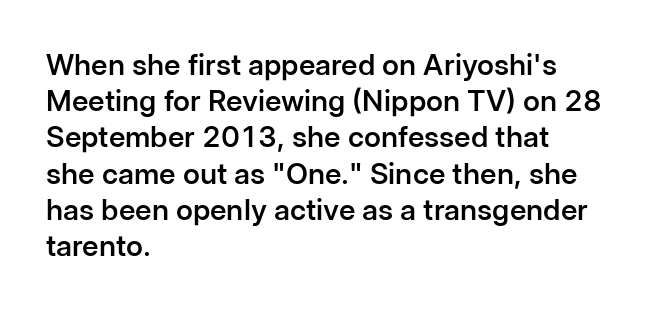
The image shows 29 px semibold sans-serif type, upright; set left-aligned, normal line spacing (1.25x), normal letter spacing, not underlined; low stroke contrast and a medium x-height.
